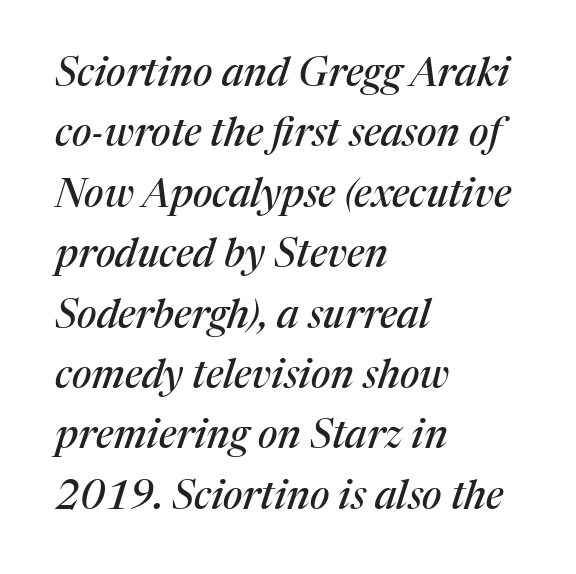
All the whitespace from short lines collects on the right. The foot of each line stays bare and open. Interline gaps are of average width in this sample. The rendering uses natural spacing where letterforms have individual widths. The specimen reads as italic at a glance.
